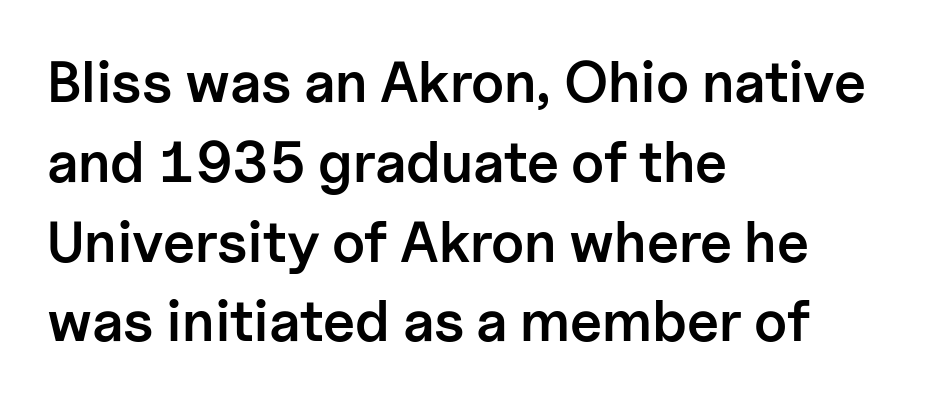
The image shows 57 px semibold sans-serif type, upright; set left-aligned, normal line spacing (1.4x), normal letter spacing, not underlined; low stroke contrast and a medium x-height.
